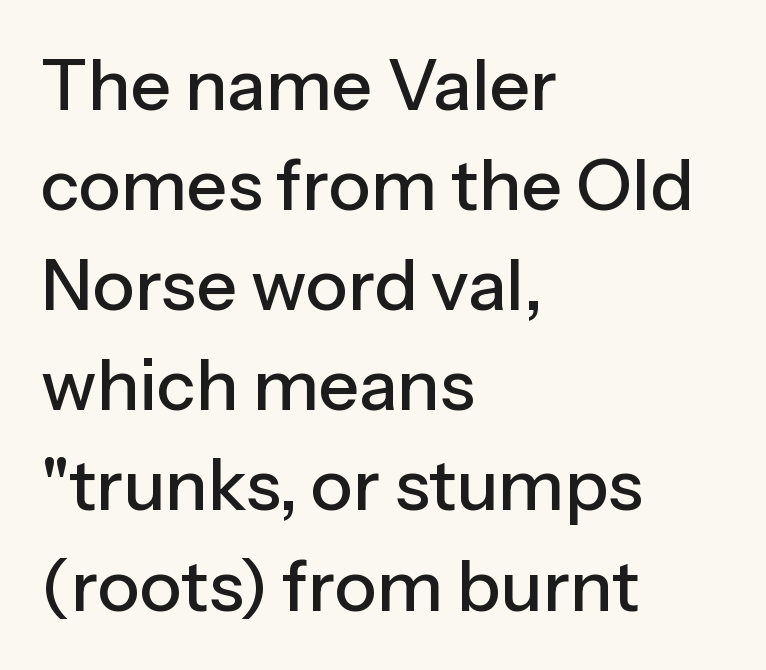
Default kerning and tracking; the words read as compact shapes. The letters stand upright; this is a roman face. Underlining? Definitely not there. This sample keeps an unexceptional amount of space between lines. Classification — sans serif.
